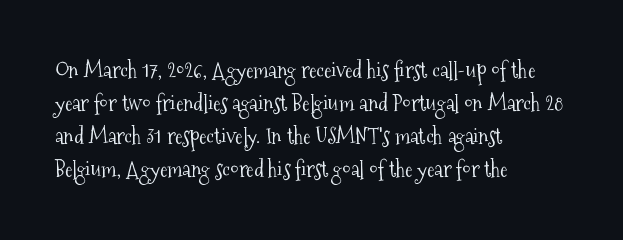
In terms of leading, this rendering sits right in the middle. Quick note: not italic, upright. Stems here are at most as thick as an everyday book face. Letter spacing: default.
